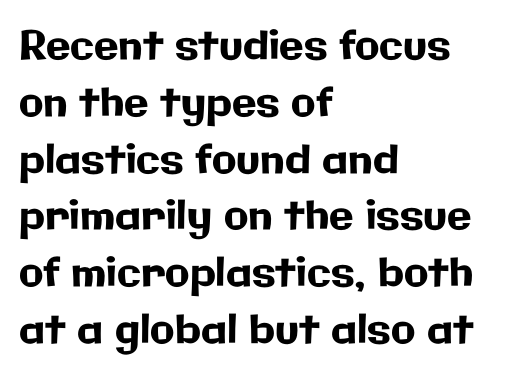
Q: Is the text italic (slanted)? A: No, it is upright.
Q: Is the typeface a serif or a sans-serif typeface? A: Sans-serif.
Q: Is the text underlined? A: No.
Q: How is the paragraph aligned? A: Left-aligned.
Q: Is the spacing between letters normal or unusually wide? A: Normal.
Q: Is the spacing between lines tight, normal or loose? A: Normal.
Q: Width (condensed, normal, or wide)? A: Normal.
Q: Stroke contrast? A: Low.
Q: x-height? A: Medium.
Q: Monospaced? A: No.
